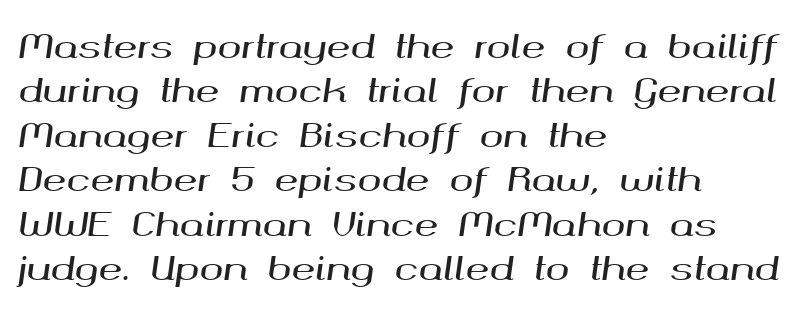
If you drew a line through each stem, it would be angled. The words here are not underlined. Do the characters align in a grid? No, the font is proportional. Reading down the column, the eye jumps a familiar distance to each next line.
